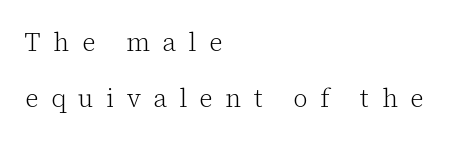
{"italic": "no", "bold": "no", "underline": "no", "align": "left", "line_spacing": "loose", "line_spacing_ratio": 2.15, "letter_spacing": "wide", "letter_spacing_em": 0.47, "glyph_px": 26}
